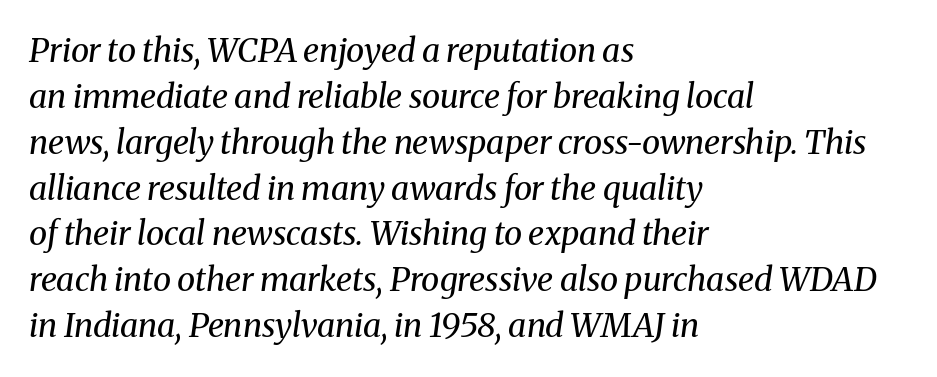
{"serif": "yes", "italic": "yes", "lean": "right", "slant_degrees": 8, "bold": "no", "weight": "regular", "width": "normal", "stroke_contrast": "medium", "x_height": "medium", "monospaced": "no", "underline": "no", "align": "left", "line_spacing": "normal", "line_spacing_ratio": 1.39, "letter_spacing": "normal", "letter_spacing_em": 0.0, "glyph_px": 33}
